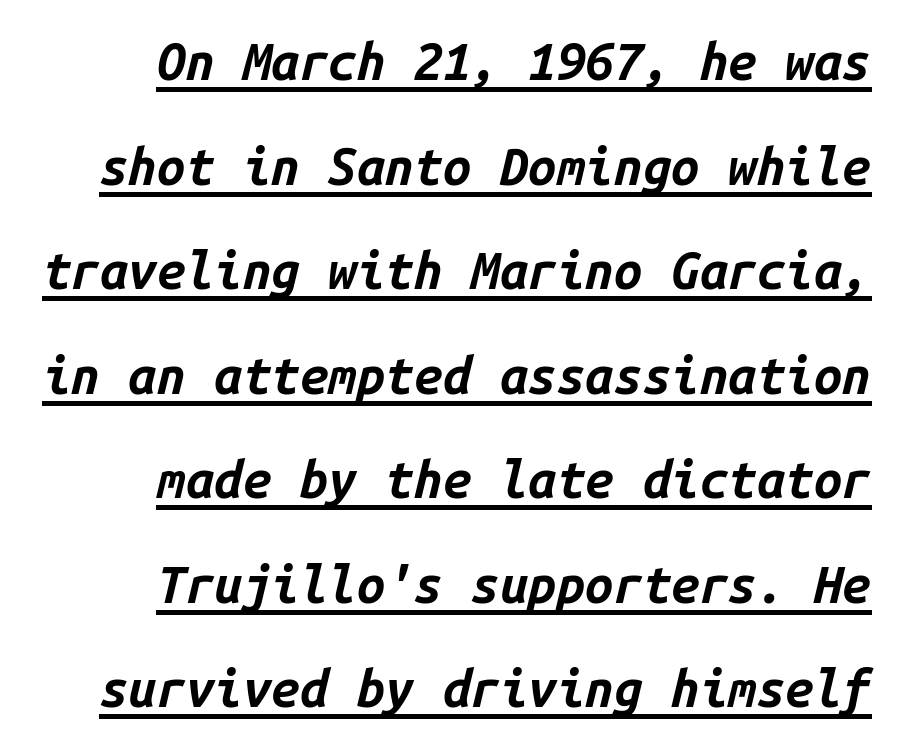
Caption: standard tracking, unaltered. Weight: bold. The block of text is sparse from top to bottom, with ample space between rows. The passage shown leans; its letterforms are oblique. The rendering uses the underline text-decoration.
